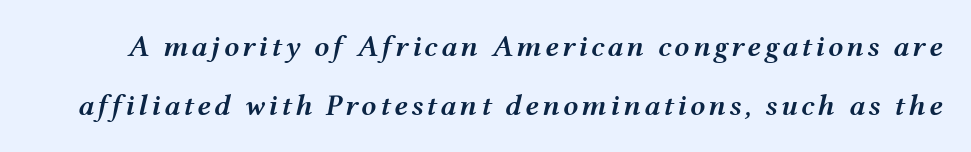
Q: Is the text bold? A: Semi-bold.
Q: Is the text italic (slanted)? A: Yes, it leans right by about 12 degrees.
Q: Is the text underlined? A: No.
Q: Is the spacing between lines tight, normal or loose? A: Loose.
Q: Width (condensed, normal, or wide)? A: Wide.
Q: Stroke contrast? A: Medium.
Q: x-height? A: Medium.
Q: Monospaced? A: No.
